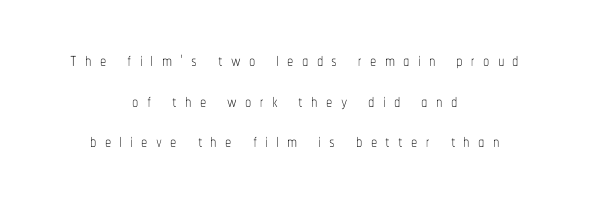
The image shows 25 px text type, upright; set centered, normal line spacing (1.63x), unusually wide letter spacing (+0.33 em), not underlined.
